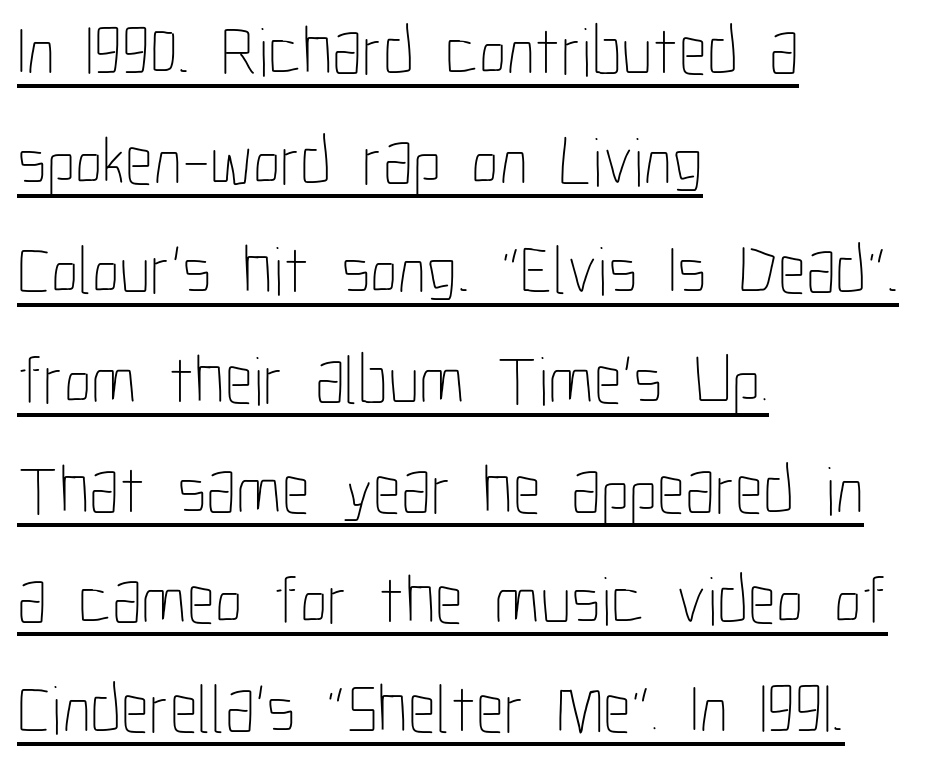
Honestly, the row spacing looks completely unremarkable. The typeface has the unassuming heft of standard copy or less. Leftover space on each line is placed entirely after the last word. You could call the tracking neutral — neither tight nor loose. The passage shown is typed in a proportional face where columns would drift. Vertical strokes here are truly vertical.
